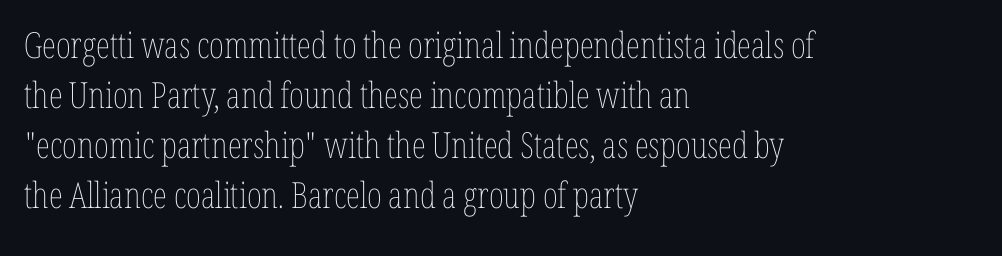
The image shows 36 px thin, condensed type, upright; set left-aligned, normal line spacing (1.39x), normal letter spacing, not underlined; low stroke contrast and a medium x-height.
